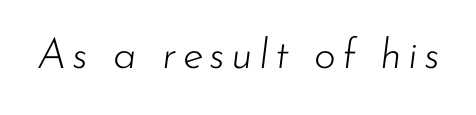
Think of a printed novel: that variable character pitch is what you see here. A clean baseline with only descenders dipping below it. Would a proofreader flag this as italicized? Yes. Letters have the restrained weight of plain body copy at most.
